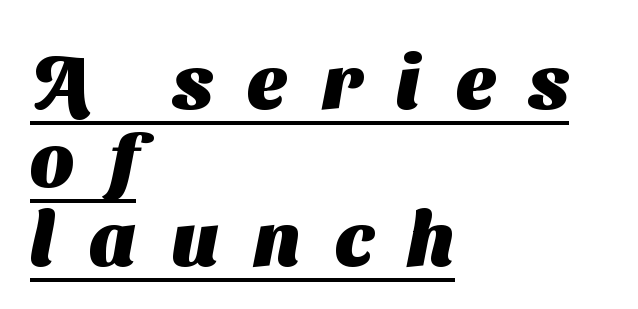
The letters are bold, with thick, heavy strokes. These characters rest on top of a visible drawn line. In terms of leading, this rendering errs on the cramped side. The rendering anchors every line to the left-hand side.
